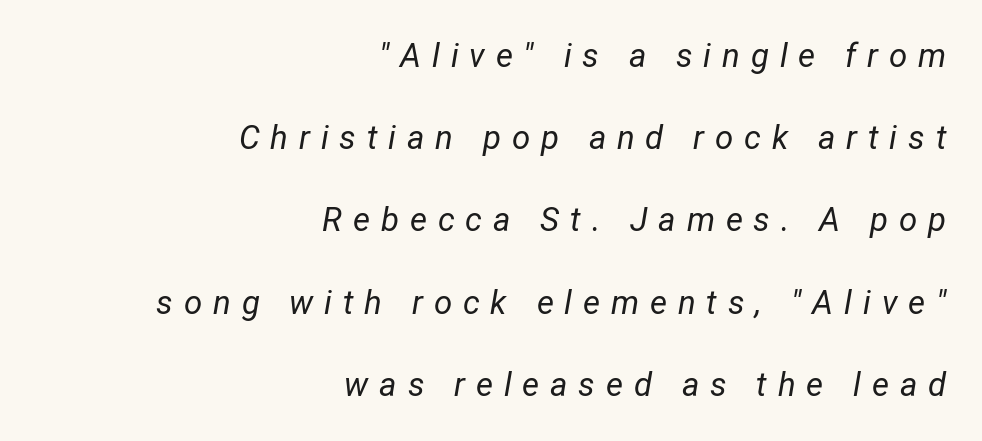
Character widths vary here, with narrow letters taking less room than wide ones. The area under the type is left untouched. Layout note: lines flush right. Slanted lettering throughout. There is plenty of visible air inserted between adjacent glyphs. In terms of leading, this rendering errs on the spacious side.
